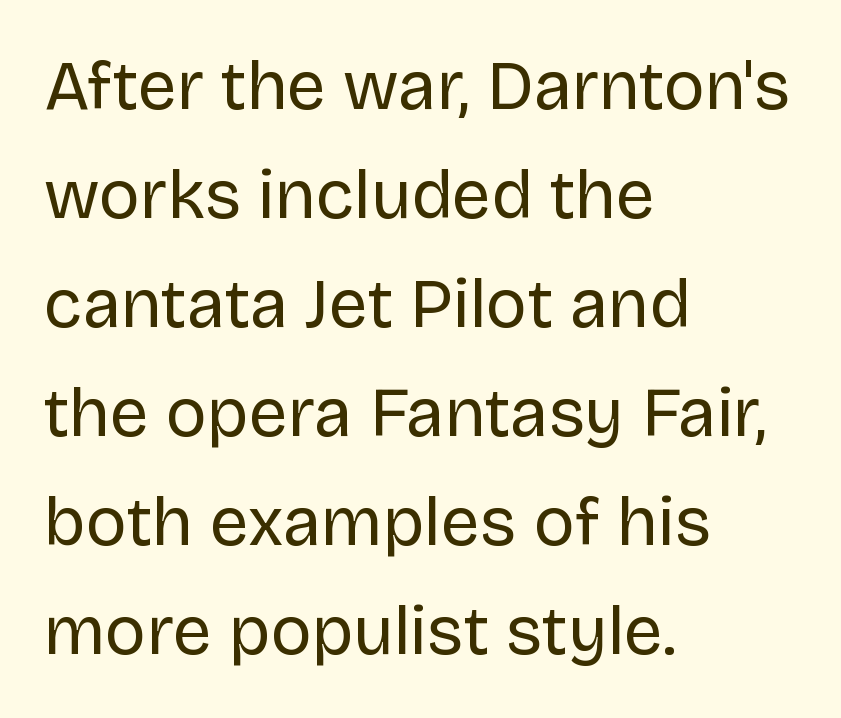
The image shows 69 px regular-weight sans-serif type, upright; set left-aligned, normal line spacing (1.58x), normal letter spacing, not underlined; low stroke contrast and a large x-height.
